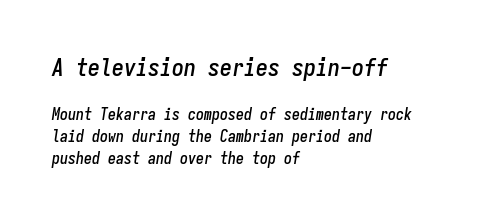
Q: Is the text italic (slanted)? A: Yes, it leans right by about 9 degrees.
Q: Is the text underlined? A: No.
Q: How is the paragraph aligned? A: Left-aligned.
Q: Is the spacing between letters normal or unusually wide? A: Normal.
Q: Is the spacing between lines tight, normal or loose? A: Normal.
Q: Which block of text is set in a larger size, the first (top) or the second (bottom)? A: The first (top) one.
